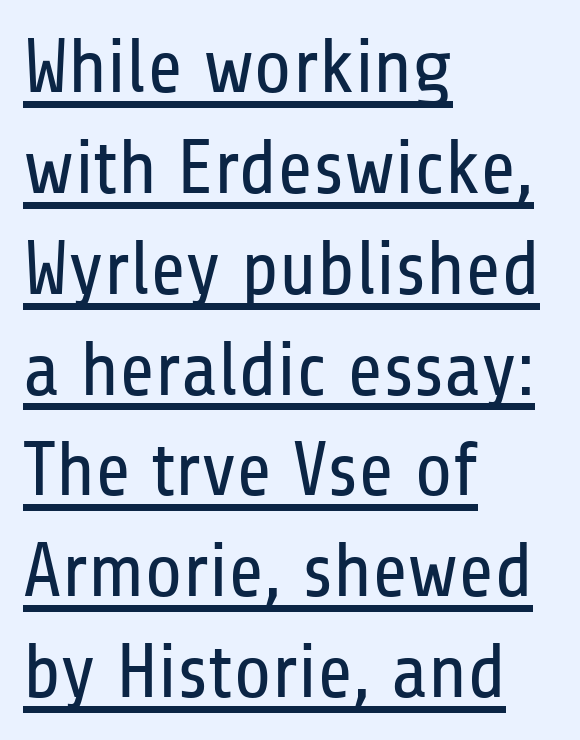
{"serif": "no", "italic": "no", "bold": "no", "weight": "regular", "width": "condensed", "stroke_contrast": "low", "x_height": "medium", "monospaced": "no", "underline": "yes", "align": "left", "line_spacing": "normal", "line_spacing_ratio": 1.31, "letter_spacing": "normal", "letter_spacing_em": 0.0, "glyph_px": 77}
